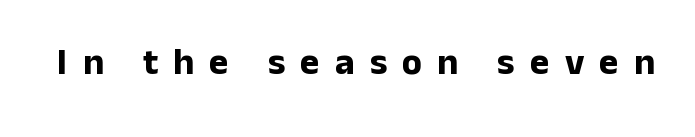
The image shows 37 px bold sans-serif type, upright; set unusually wide letter spacing (+0.41 em), not underlined; low stroke contrast and a medium x-height.
